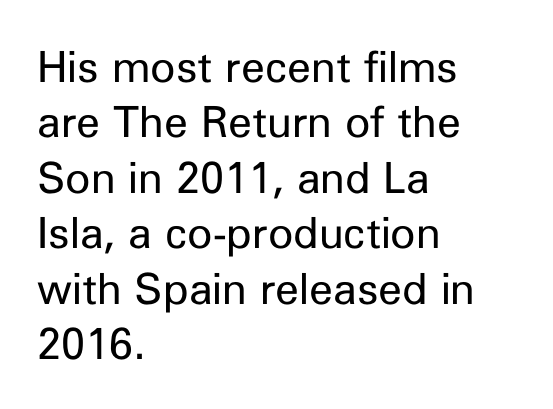
The image shows 43 px regular-weight sans-serif type, upright; set left-aligned, normal line spacing (1.29x), normal letter spacing, not underlined; low stroke contrast and a medium x-height.
